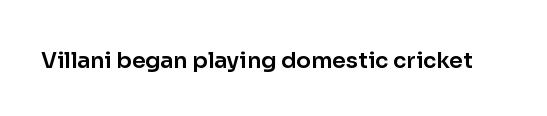
The image shows 22 px text type, upright; set normal letter spacing, not underlined.
